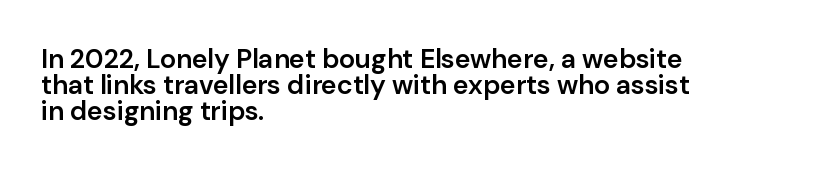
{"italic": "no", "bold": "semi", "underline": "no", "align": "left", "line_spacing": "tight", "line_spacing_ratio": 0.96, "letter_spacing": "normal", "letter_spacing_em": 0.0, "glyph_px": 27}
